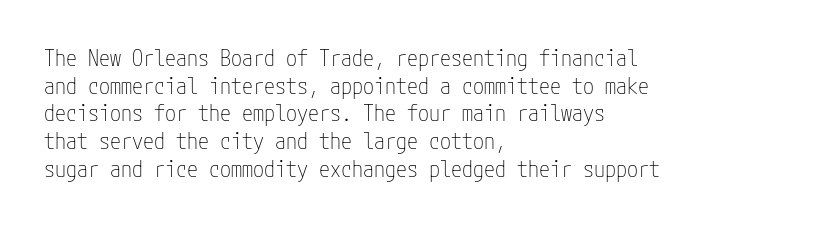
{"italic": "no", "bold": "no", "underline": "no", "align": "left", "line_spacing": "normal", "line_spacing_ratio": 1.26, "letter_spacing": "normal", "letter_spacing_em": 0.0, "glyph_px": 22}
